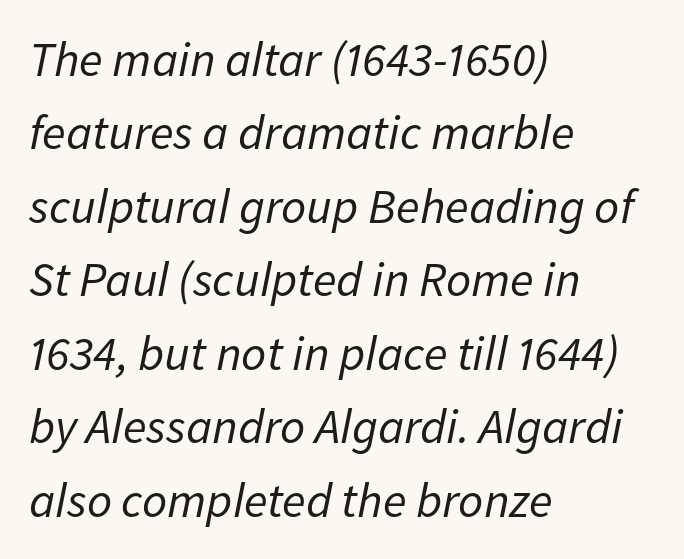
Q: Is the text bold? A: No.
Q: Is the text italic (slanted)? A: Yes, it leans right by about 11 degrees.
Q: Is the text underlined? A: No.
Q: How is the paragraph aligned? A: Left-aligned.
Q: Is the spacing between letters normal or unusually wide? A: Normal.
Q: Is the spacing between lines tight, normal or loose? A: Normal.
Q: Width (condensed, normal, or wide)? A: Normal.
Q: Stroke contrast? A: Low.
Q: x-height? A: Medium.
Q: Monospaced? A: No.
